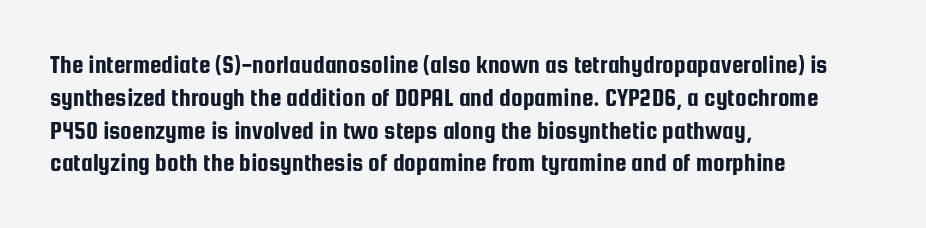
The image shows 26 px text type, upright; set left-aligned, normal line spacing (1.26x), normal letter spacing, not underlined.
